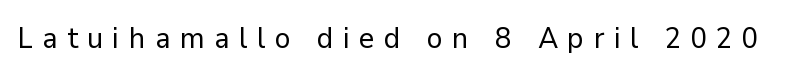
Are there feet on the stems? There aren't — it's a sans. A quiet, ordinary-to-light weight characterises the typeface. Rendered with straight, roman letterforms. Substantial extra tracking has been applied to these lines. Descender tails drop into unmarked territory. Proportional: the letters do not fall into vertical columns.
